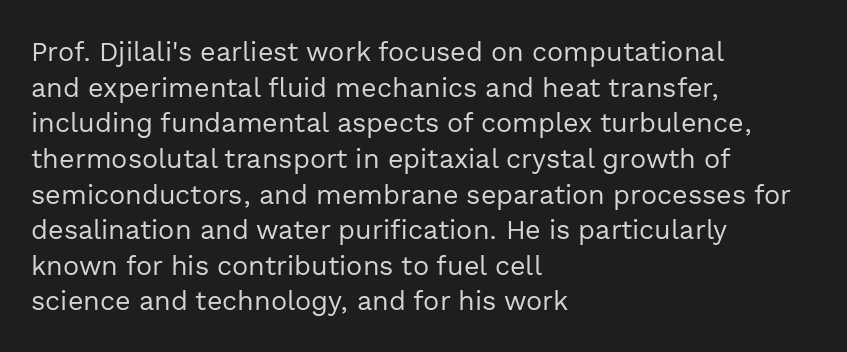
Notice how descenders clear the ascenders below comfortably — that's standard leading. Rule under the text: the space is simply empty. This rendering uses left alignment, leaving the right contour irregular. The type sits square on the baseline with zero lean. The font sits on the lighter half of the weight spectrum, regular included. The gaps between neighbouring characters are ordinary and unremarkable.
